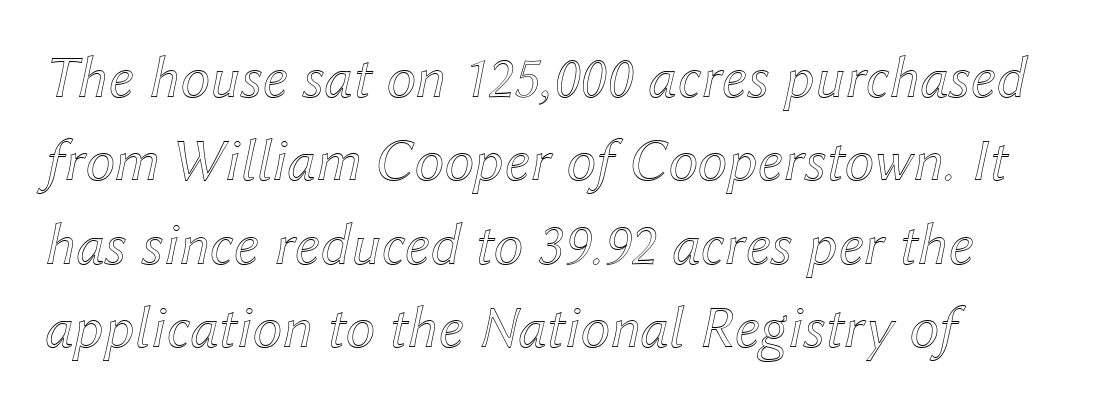
Q: Is the text italic (slanted)? A: Yes, it leans right by about 12 degrees.
Q: Is the text underlined? A: No.
Q: Is the spacing between letters normal or unusually wide? A: Normal.
Q: Is the spacing between lines tight, normal or loose? A: Normal.
Q: Width (condensed, normal, or wide)? A: Normal.
Q: x-height? A: Medium.
Q: Monospaced? A: No.
